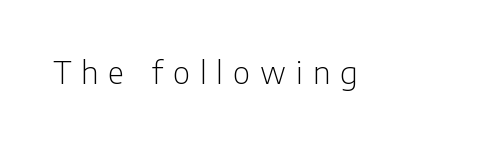
{"serif": "no", "italic": "no", "bold": "no", "weight": "light", "width": "normal", "stroke_contrast": "low", "x_height": "medium", "monospaced": "no", "underline": "no", "letter_spacing": "wide", "letter_spacing_em": 0.33, "glyph_px": 30}
